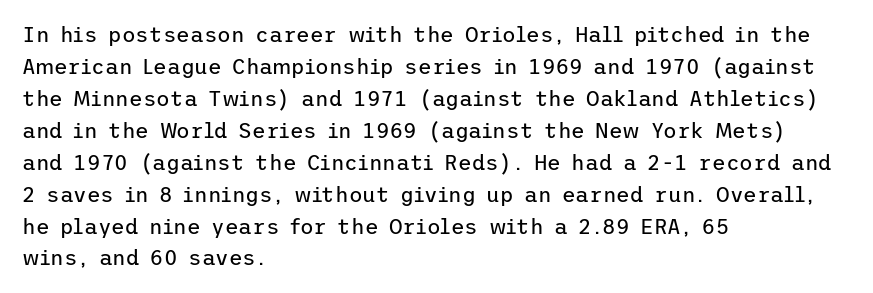
Q: Is the text bold? A: No.
Q: Is the text italic (slanted)? A: No, it is upright.
Q: Is the text underlined? A: No.
Q: How is the paragraph aligned? A: Left-aligned.
Q: Is the spacing between letters normal or unusually wide? A: Normal.
Q: Is the spacing between lines tight, normal or loose? A: Normal.
